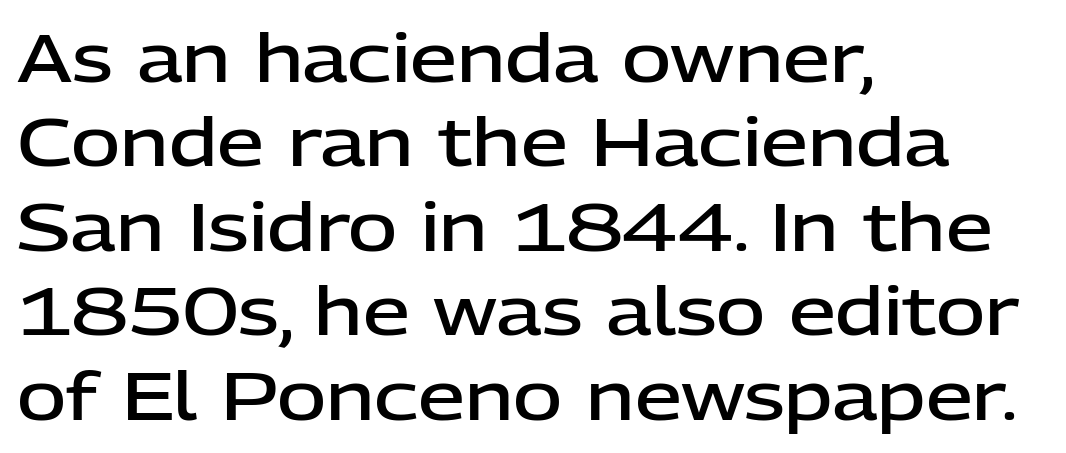
The string is rendered with underlining switched off. Compared with typical paragraphs, the rows here are spaced about the same. Notice the strokes are somewhat thickened but not fully heavy: this is a semibold. The rendering keeps characters at their native spacing. Italic? Not at all — the glyphs are vertical.
